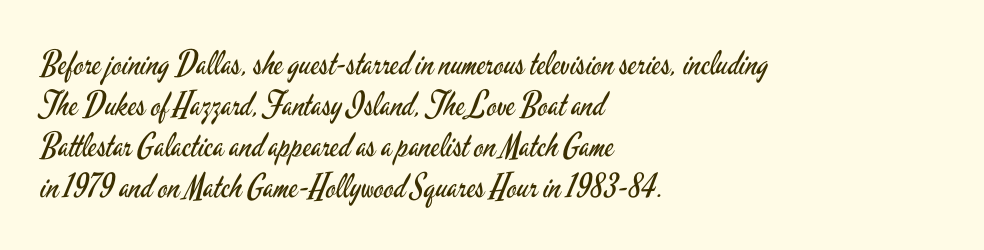
The image shows 33 px regular-weight, condensed sans-serif type; set left-aligned, line spacing 1.24x, normal letter spacing, not underlined; low stroke contrast and a small x-height.
